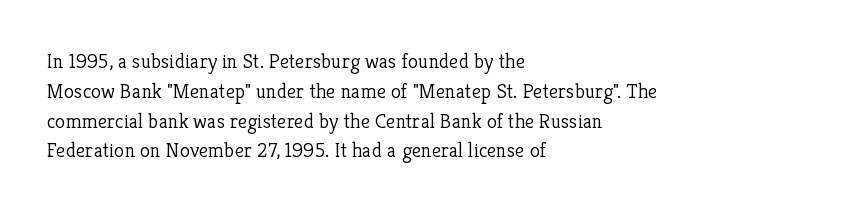
Quick note: interline space is typical. Nothing unusual about the tracking: characters are spaced as the font intends. Unmarked baselines from the first word to the last. No italicization has been applied; the sample stays upright.
